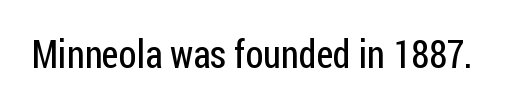
Q: Is the text bold? A: No.
Q: Is the text italic (slanted)? A: No, it is upright.
Q: Is the typeface a serif or a sans-serif typeface? A: Sans-serif.
Q: Is the text underlined? A: No.
Q: Is the spacing between letters normal or unusually wide? A: Normal.
Q: Width (condensed, normal, or wide)? A: Condensed.
Q: Stroke contrast? A: Low.
Q: x-height? A: Medium.
Q: Monospaced? A: No.
